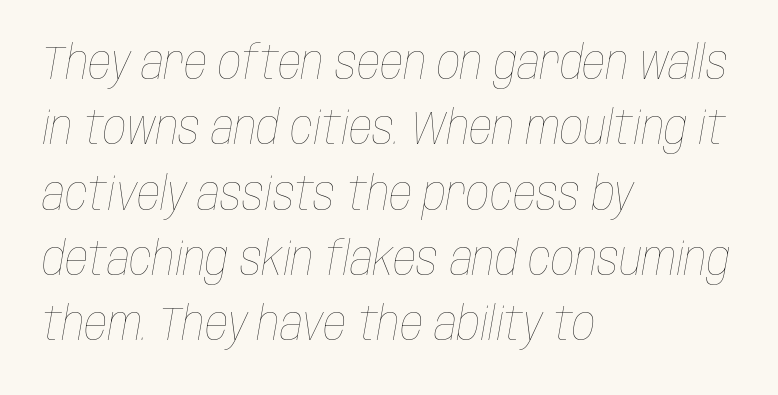
Q: Is the text bold? A: No.
Q: Is the text italic (slanted)? A: Yes, it leans right by about 10 degrees.
Q: Is the text underlined? A: No.
Q: How is the paragraph aligned? A: Left-aligned.
Q: Is the spacing between letters normal or unusually wide? A: Normal.
Q: Is the spacing between lines tight, normal or loose? A: Normal.
Q: Width (condensed, normal, or wide)? A: Condensed.
Q: Stroke contrast? A: Low.
Q: x-height? A: Large.
Q: Monospaced? A: No.
